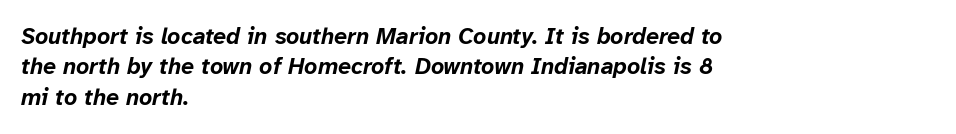
Underline: absent. A typesetter would call this leading conventional body-copy spacing. Notice how the stems are inclined rather than vertical — that's the hallmark of italics. A typesetter would call this zero additional tracking. Heavy-handed strokes throughout: this text is bold.
